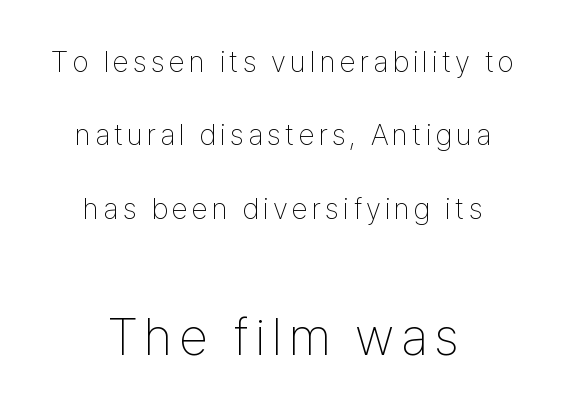
Q: Is the text bold? A: No.
Q: Is the text italic (slanted)? A: No, it is upright.
Q: Is the typeface a serif or a sans-serif typeface? A: Sans-serif.
Q: Is the text underlined? A: No.
Q: How is the paragraph aligned? A: Centered.
Q: Is the spacing between lines tight, normal or loose? A: Loose.
Q: Which block of text is set in a larger size, the first (top) or the second (bottom)? A: The second (bottom) one.
Q: Width (condensed, normal, or wide)? A: Condensed.
Q: Stroke contrast? A: Low.
Q: x-height? A: Medium.
Q: Monospaced? A: No.
